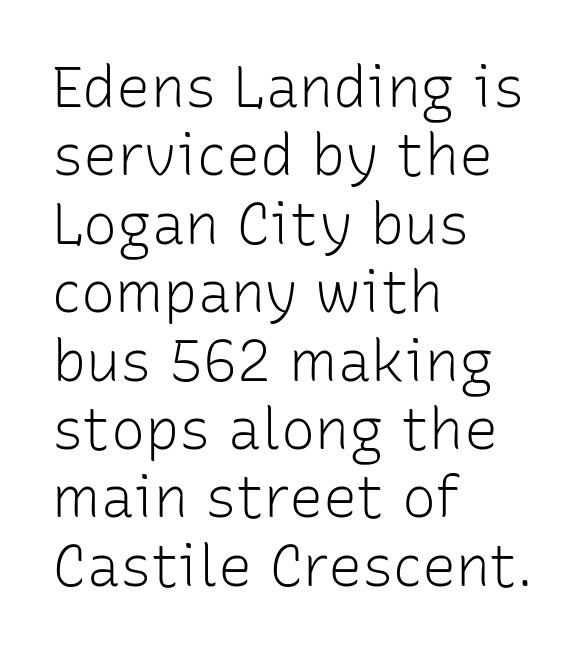
Spacing verdict: proportional, widths tailored to each character. This is roman type, the default non-slanted kind. The rendering shows plain stroke endings on the letterforms — a sans-serif design. No chunkiness to these letters — they're not bold.
